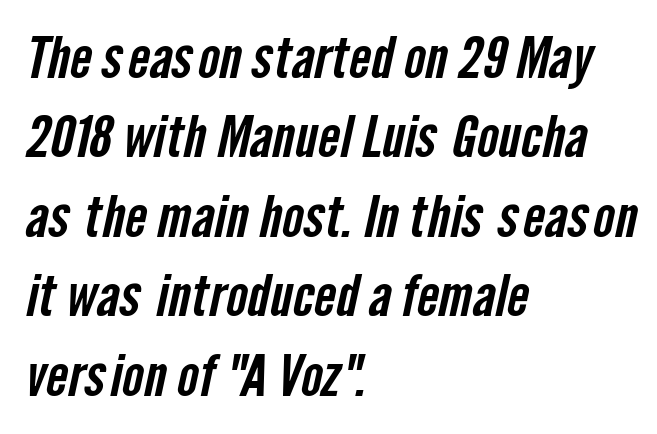
{"serif": "no", "width": "condensed", "stroke_contrast": "low", "x_height": "medium", "monospaced": "no", "underline": "no", "align": "left", "line_spacing": "normal", "line_spacing_ratio": 1.37, "letter_spacing": "normal", "letter_spacing_em": 0.0, "glyph_px": 58}
